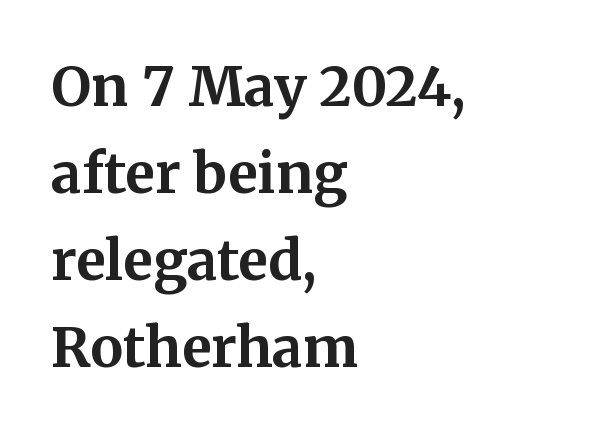
These words are printed bold, with thick strokes throughout. Looks like regular typesetting: each glyph gets only the width it needs. Tracking value appears to be zero — textbook default spacing. The rendering anchors every line to the left-hand side.
